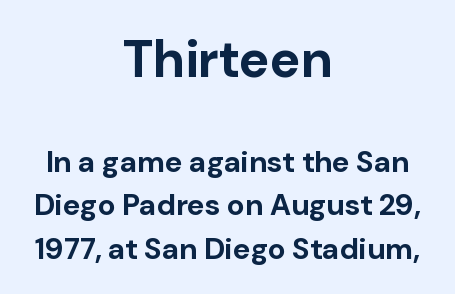
Q: Is the text bold? A: Yes.
Q: Is the text italic (slanted)? A: No, it is upright.
Q: Is the typeface a serif or a sans-serif typeface? A: Sans-serif.
Q: Is the text underlined? A: No.
Q: How is the paragraph aligned? A: Centered.
Q: Is the spacing between letters normal or unusually wide? A: Normal.
Q: Is the spacing between lines tight, normal or loose? A: Normal.
Q: Which block of text is set in a larger size, the first (top) or the second (bottom)? A: The first (top) one.
Q: Width (condensed, normal, or wide)? A: Normal.
Q: Stroke contrast? A: Low.
Q: x-height? A: Medium.
Q: Monospaced? A: No.
